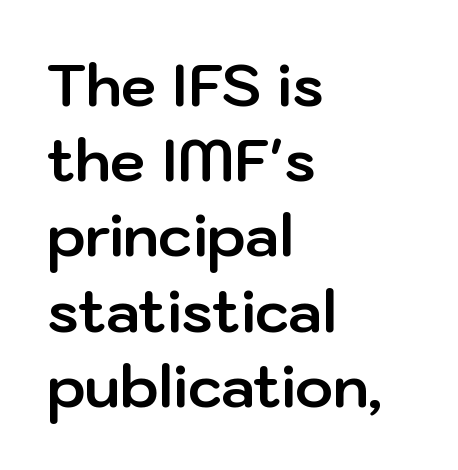
{"serif": "no", "italic": "no", "bold": "yes", "weight": "bold", "width": "normal", "stroke_contrast": "low", "x_height": "medium", "monospaced": "no", "underline": "no", "align": "left", "line_spacing": "normal", "line_spacing_ratio": 1.32, "letter_spacing": "normal", "letter_spacing_em": 0.0, "glyph_px": 57}
